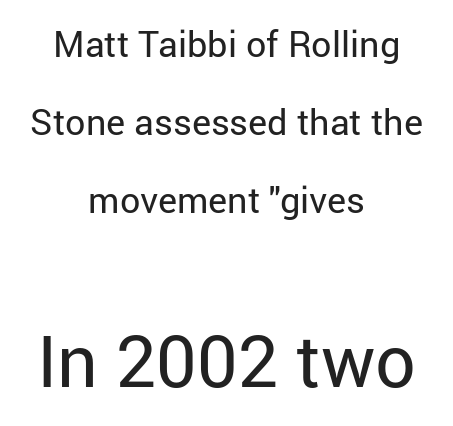
The image shows 72 px regular-weight sans-serif type, upright; set centered, loose line spacing (2.17x), normal letter spacing, not underlined; the second (bottom) block is 2.0x larger; low stroke contrast and a medium x-height.
